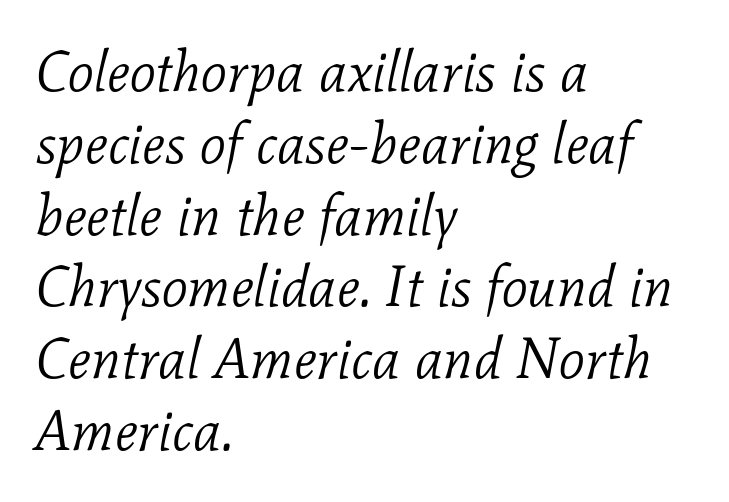
Q: Is the text bold? A: No.
Q: Is the text italic (slanted)? A: Yes, it leans right by about 11 degrees.
Q: Is the typeface a serif or a sans-serif typeface? A: Serif.
Q: Is the text underlined? A: No.
Q: How is the paragraph aligned? A: Left-aligned.
Q: Is the spacing between letters normal or unusually wide? A: Normal.
Q: Is the spacing between lines tight, normal or loose? A: Normal.
Q: Width (condensed, normal, or wide)? A: Normal.
Q: Stroke contrast? A: Low.
Q: x-height? A: Medium.
Q: Monospaced? A: No.
